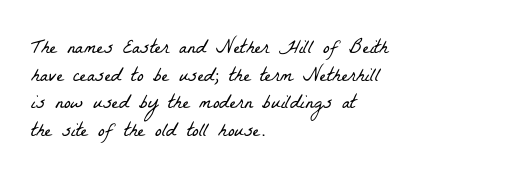
The image shows 20 px text type; set left-aligned, normal line spacing (1.38x), normal letter spacing, not underlined.
